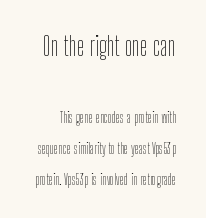
{"italic": "no", "bold": "no", "underline": "no", "line_spacing": "loose", "line_spacing_ratio": 2.22, "letter_spacing": "normal", "letter_spacing_em": 0.0, "larger_block": "first", "size_ratio": 1.86, "glyph_px": 26}
